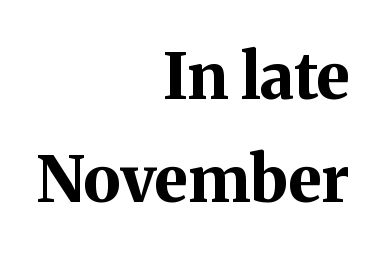
The image shows 64 px bold serif type, upright; set right-aligned, normal line spacing (1.61x), normal letter spacing, not underlined; medium stroke contrast and a medium x-height.
